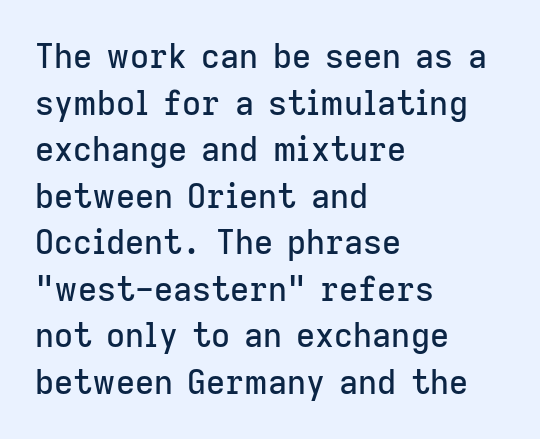
The zone under the glyphs is completely vacant. You could not count columns in this text — the font is proportionally spaced. Compared with typical paragraphs, the rows here are spaced about the same. This is roman type, the default non-slanted kind.
